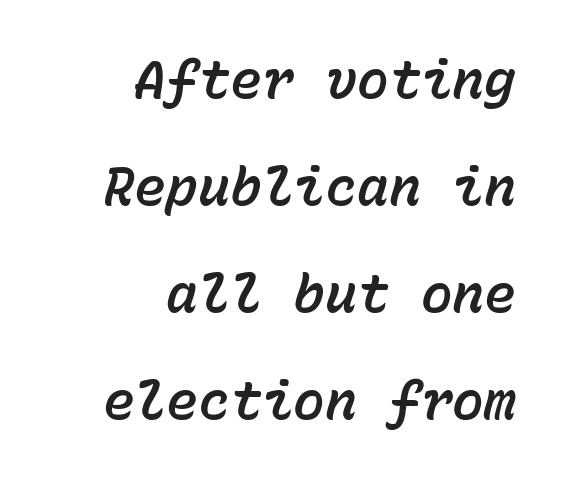
There's an unmistakable incline to the writing here. Successive baselines arrive slowly, with a big drop between each. What stands out about the letter spacing? Nothing — it is the standard amount. A clean baseline with only descenders dipping below it. This rendering uses right alignment, leaving the left contour irregular. Looks like terminal output: every glyph gets an equal slot.
